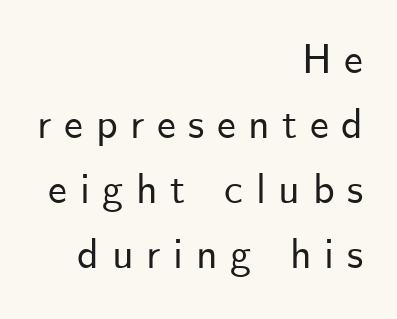
The image shows 42 px sans-serif type, upright; set right-aligned, normal line spacing (1.55x), unusually wide letter spacing (+0.3 em), not underlined; low stroke contrast and a small x-height.
